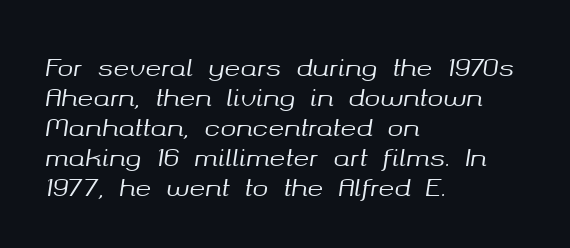
{"italic": "yes", "lean": "right", "slant_degrees": 8, "underline": "no", "align": "left", "line_spacing": "normal", "line_spacing_ratio": 1.25, "letter_spacing": "normal", "letter_spacing_em": 0.0, "glyph_px": 24}
